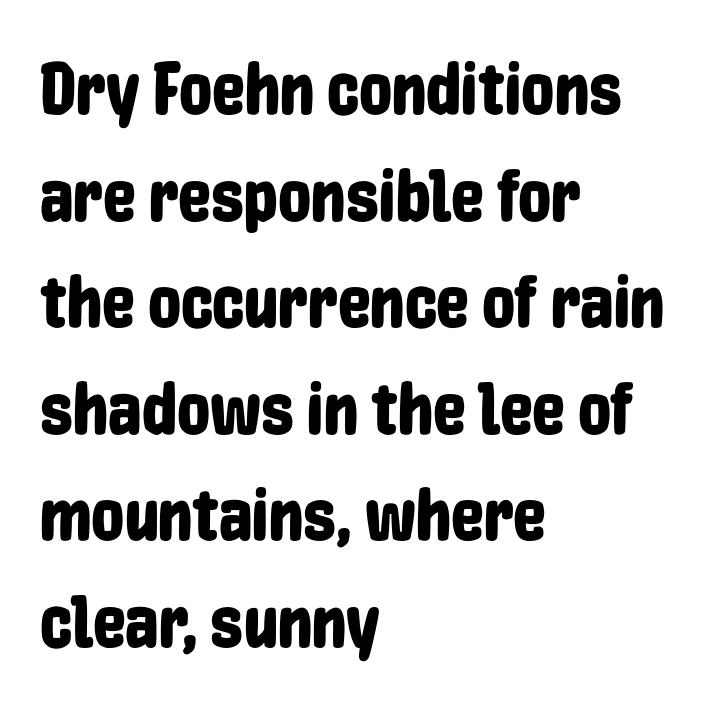
The typeface chosen for these lines omits serifs. Where is the straight margin? On the left. Honestly, there is no underline to notice here at all. Spacing verdict: proportional, widths tailored to each character. Successive baselines arrive at the customary interval. This is roman type, the default non-slanted kind.
